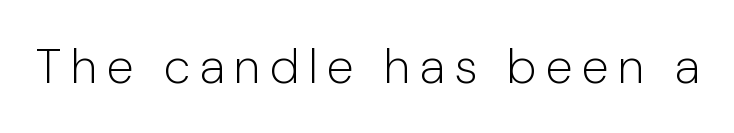
This is the regular roman posture of the typeface. This sample has the flowing, uneven cadence of proportional lettering. Letters rest on an invisible, unmarked baseline. The typeface chosen for these lines omits serifs. No extra ink here — the face is not bold.
